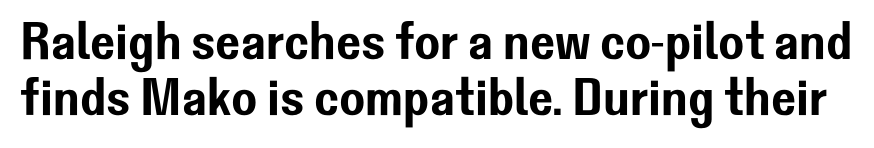
Q: Is the text italic (slanted)? A: No, it is upright.
Q: Is the typeface a serif or a sans-serif typeface? A: Sans-serif.
Q: Is the text underlined? A: No.
Q: Is the spacing between letters normal or unusually wide? A: Normal.
Q: Is the spacing between lines tight, normal or loose? A: Tight.
Q: Width (condensed, normal, or wide)? A: Normal.
Q: Stroke contrast? A: Low.
Q: x-height? A: Medium.
Q: Monospaced? A: No.
